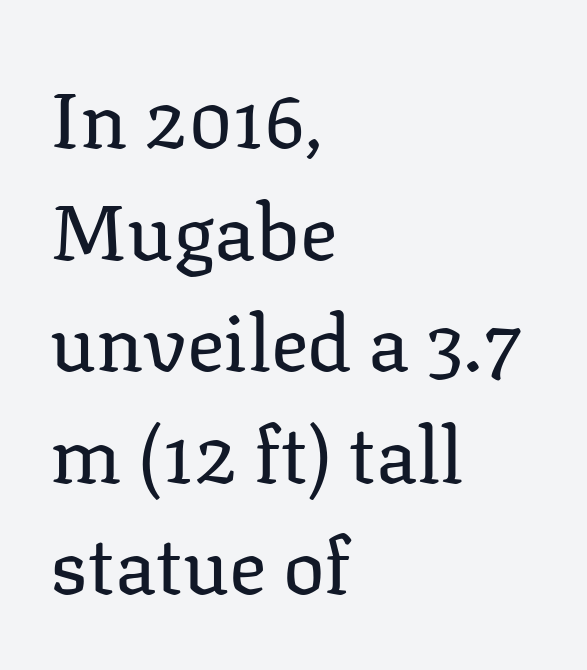
The image shows 78 px regular-weight serif type, upright; set left-aligned, normal line spacing (1.43x), normal letter spacing, not underlined; low stroke contrast and a medium x-height.
